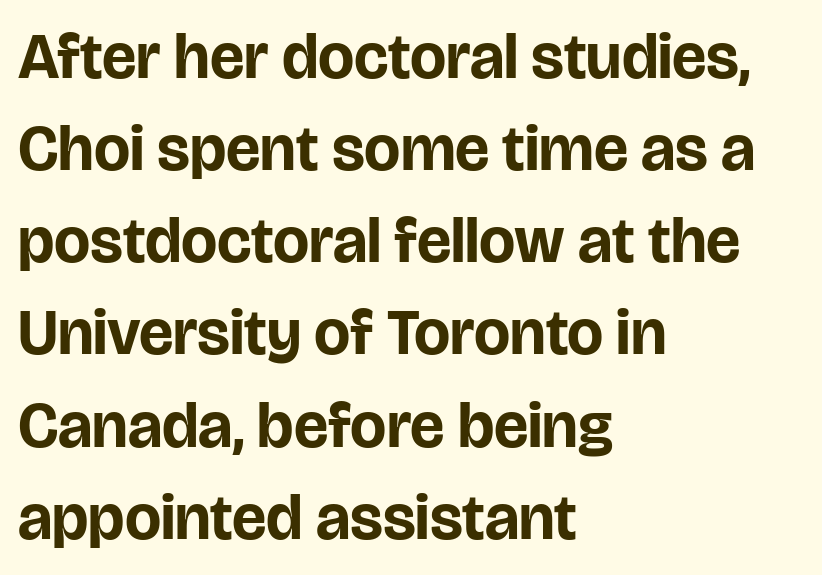
Q: Is the text bold? A: Yes.
Q: Is the text italic (slanted)? A: No, it is upright.
Q: Is the typeface a serif or a sans-serif typeface? A: Sans-serif.
Q: Is the text underlined? A: No.
Q: How is the paragraph aligned? A: Left-aligned.
Q: Is the spacing between letters normal or unusually wide? A: Normal.
Q: Is the spacing between lines tight, normal or loose? A: Normal.
Q: Width (condensed, normal, or wide)? A: Normal.
Q: Stroke contrast? A: Low.
Q: x-height? A: Large.
Q: Monospaced? A: No.
